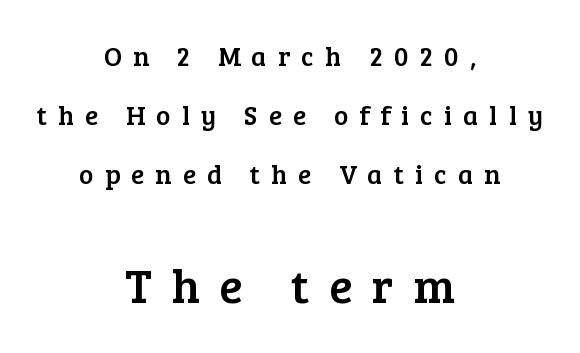
Q: Is the text italic (slanted)? A: No, it is upright.
Q: Is the typeface a serif or a sans-serif typeface? A: Serif.
Q: Is the text underlined? A: No.
Q: How is the paragraph aligned? A: Centered.
Q: Is the spacing between letters normal or unusually wide? A: Unusually wide.
Q: Is the spacing between lines tight, normal or loose? A: Loose.
Q: Which block of text is set in a larger size, the first (top) or the second (bottom)? A: The second (bottom) one.
Q: Width (condensed, normal, or wide)? A: Normal.
Q: Stroke contrast? A: Low.
Q: x-height? A: Medium.
Q: Monospaced? A: No.
